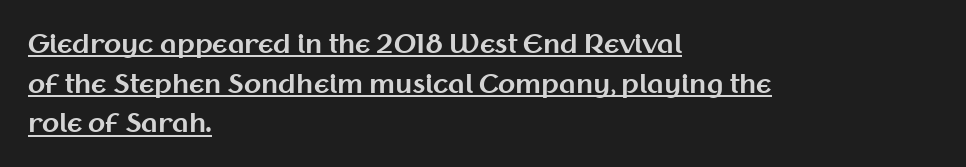
Default kerning and tracking; the words read as compact shapes. Each line of the rendering has a horizontal stroke beneath the glyphs. The leading is moderate, giving the passage an even texture. Every stem runs plumb, perpendicular to the baseline. Bold? Absolutely — the strokes are thick and heavy. Horizontal alignment here is leftward, the default for most running prose.
